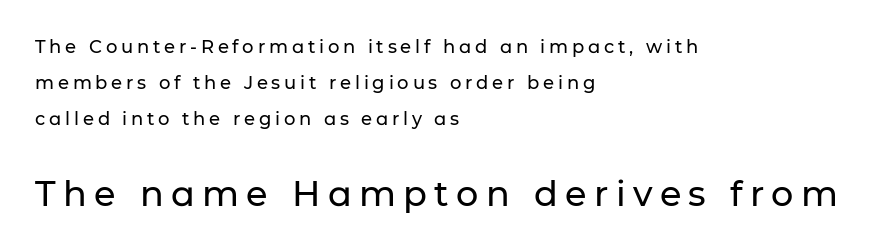
The image shows 35 px sans-serif type, upright; set left-aligned, loose line spacing (2.01x), unusually wide letter spacing (+0.21 em), not underlined; the second (bottom) block is 1.94x larger; low stroke contrast and a medium x-height.
